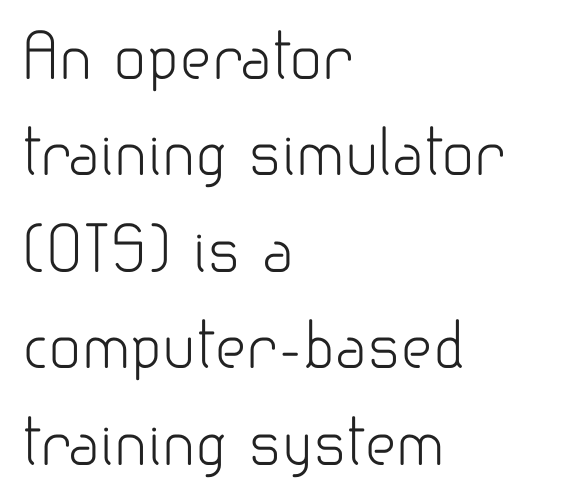
The space between consecutive lines is moderate. Is there any slant? The stems are plumb. No feet cap the strokes, marking this as sans-serif type. Proportional: the letters do not fall into vertical columns. No word sits above an underline.
